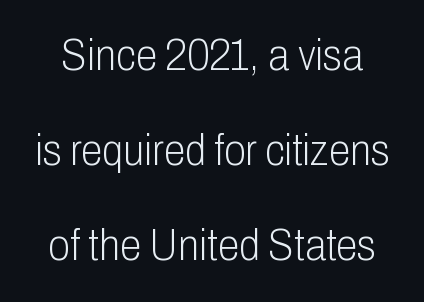
The specimen reads as upright at a glance. The rendering uses a large line-height, opening up the rows. Are there feet on the stems? There aren't — it's a sans. Proportional: the letters do not fall into vertical columns.
